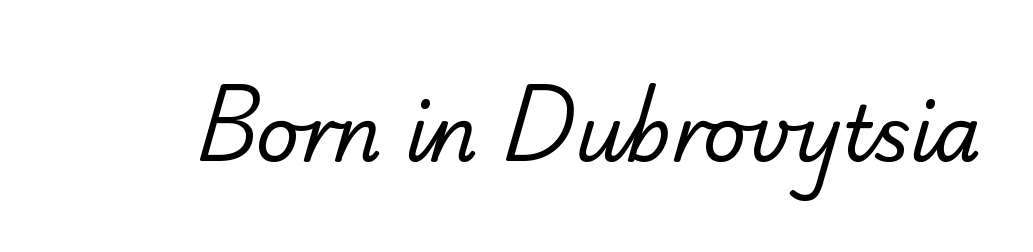
Q: Is the text bold? A: No.
Q: Is the typeface a serif or a sans-serif typeface? A: Sans-serif.
Q: Is the text underlined? A: No.
Q: Is the spacing between letters normal or unusually wide? A: Normal.
Q: Width (condensed, normal, or wide)? A: Normal.
Q: Stroke contrast? A: Low.
Q: x-height? A: Small.
Q: Monospaced? A: No.
